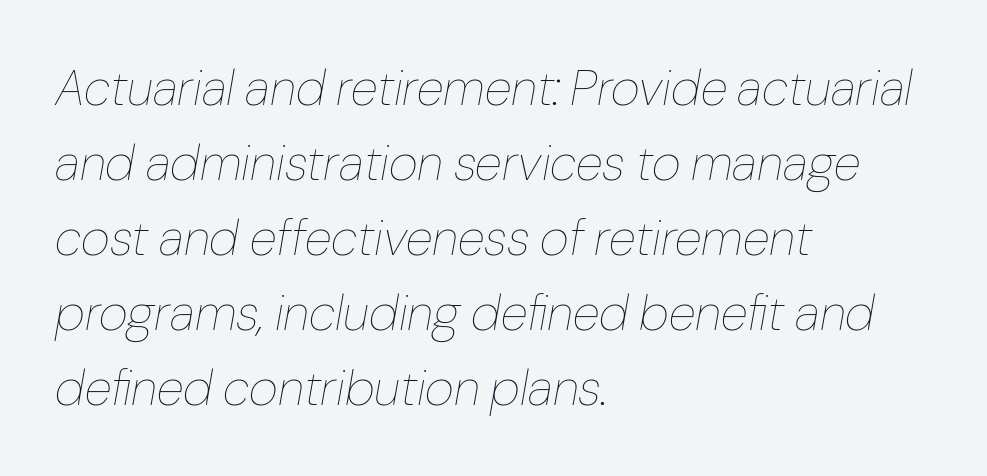
The image shows 50 px thin type, italic (leaning right); set left-aligned, normal line spacing (1.5x), normal letter spacing, not underlined; low stroke contrast and a medium x-height.
